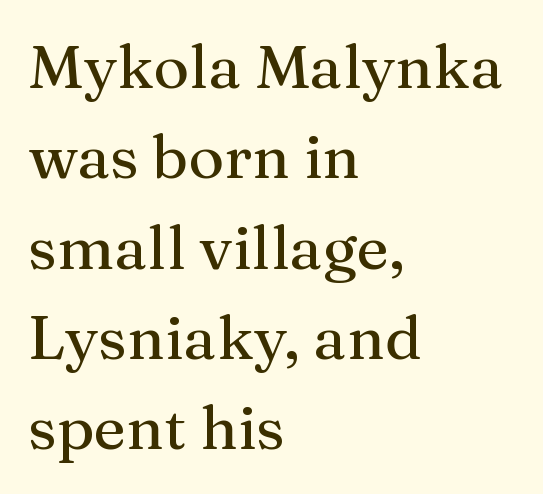
{"serif": "yes", "italic": "no", "width": "normal", "stroke_contrast": "medium", "x_height": "medium", "monospaced": "no", "underline": "no", "align": "left", "line_spacing": "normal", "line_spacing_ratio": 1.48, "letter_spacing": "normal", "letter_spacing_em": 0.0, "glyph_px": 61}
